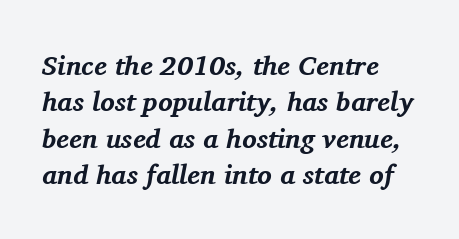
The image shows 27 px bold type, italic (leaning right); set left-aligned, normal line spacing (1.35x), normal letter spacing, not underlined.
